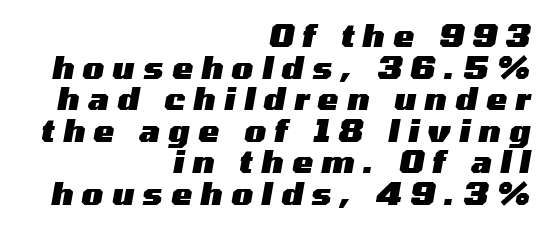
Q: Is the text bold? A: Yes.
Q: Is the text italic (slanted)? A: Yes, it leans right by about 10 degrees.
Q: Is the text underlined? A: No.
Q: How is the paragraph aligned? A: Right-aligned.
Q: Is the spacing between letters normal or unusually wide? A: Unusually wide.
Q: Is the spacing between lines tight, normal or loose? A: Tight.
Q: Width (condensed, normal, or wide)? A: Wide.
Q: Stroke contrast? A: Medium.
Q: x-height? A: Medium.
Q: Monospaced? A: No.
